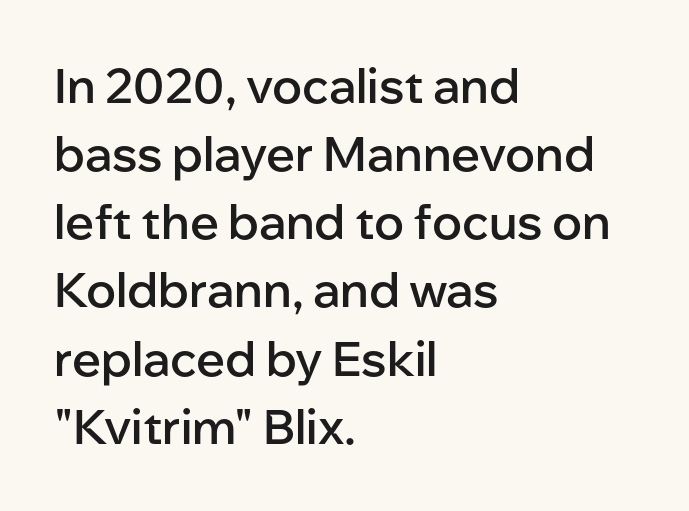
{"serif": "no", "italic": "no", "bold": "semi", "weight": "semibold", "width": "normal", "stroke_contrast": "low", "x_height": "medium", "monospaced": "no", "underline": "no", "align": "left", "line_spacing": "normal", "line_spacing_ratio": 1.42, "letter_spacing": "normal", "letter_spacing_em": 0.0, "glyph_px": 48}
